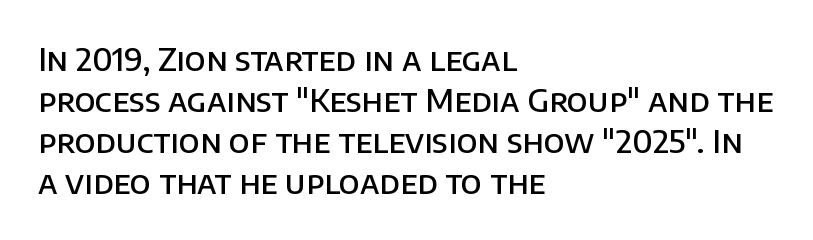
Q: Is the text bold? A: Semi-bold.
Q: Is the text italic (slanted)? A: No, it is upright.
Q: Is the typeface a serif or a sans-serif typeface? A: Sans-serif.
Q: Is the text underlined? A: No.
Q: How is the paragraph aligned? A: Left-aligned.
Q: Is the spacing between letters normal or unusually wide? A: Normal.
Q: Is the spacing between lines tight, normal or loose? A: Normal.
Q: Width (condensed, normal, or wide)? A: Normal.
Q: Stroke contrast? A: Low.
Q: x-height? A: Large.
Q: Monospaced? A: No.
